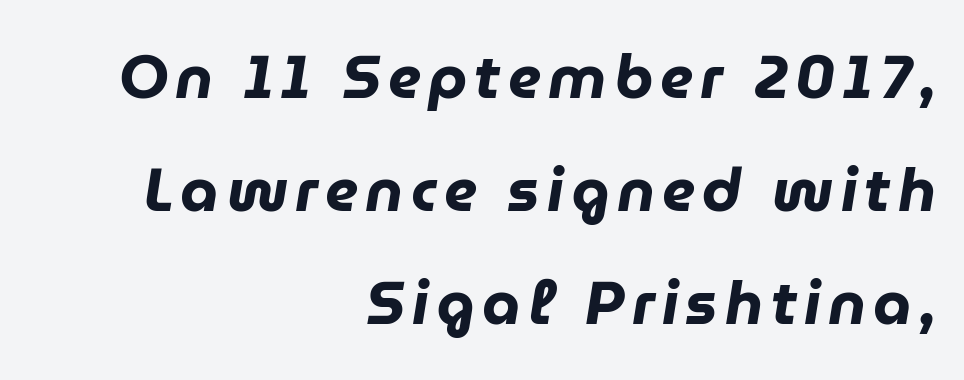
Q: Is the text bold? A: Yes.
Q: Is the text italic (slanted)? A: Yes, it leans right by about 9 degrees.
Q: Is the text underlined? A: No.
Q: How is the paragraph aligned? A: Right-aligned.
Q: Width (condensed, normal, or wide)? A: Normal.
Q: Stroke contrast? A: Low.
Q: x-height? A: Medium.
Q: Monospaced? A: No.
